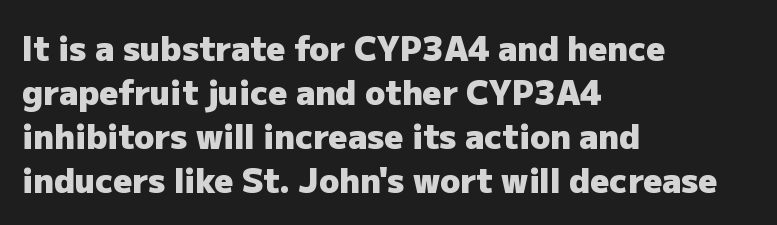
Q: Is the text bold? A: Yes.
Q: Is the text italic (slanted)? A: No, it is upright.
Q: Is the typeface a serif or a sans-serif typeface? A: Sans-serif.
Q: Is the text underlined? A: No.
Q: How is the paragraph aligned? A: Left-aligned.
Q: Is the spacing between letters normal or unusually wide? A: Normal.
Q: Is the spacing between lines tight, normal or loose? A: Normal.
Q: Width (condensed, normal, or wide)? A: Normal.
Q: Stroke contrast? A: Low.
Q: x-height? A: Medium.
Q: Monospaced? A: No.
